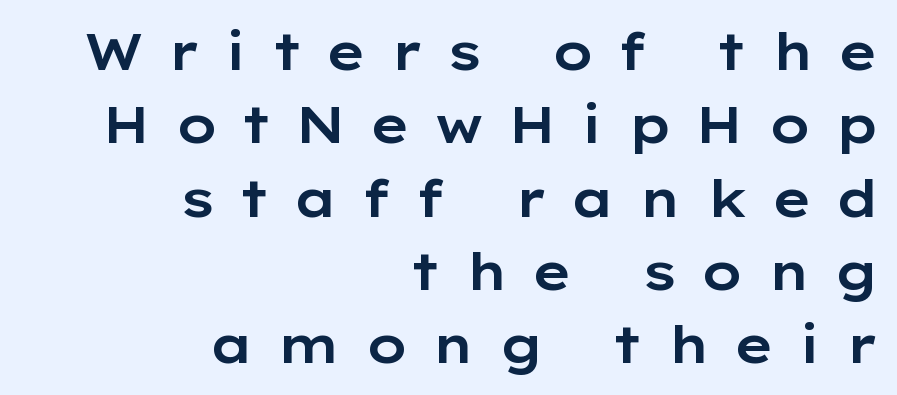
Q: Is the text italic (slanted)? A: No, it is upright.
Q: Is the typeface a serif or a sans-serif typeface? A: Sans-serif.
Q: Is the text underlined? A: No.
Q: How is the paragraph aligned? A: Right-aligned.
Q: Is the spacing between letters normal or unusually wide? A: Unusually wide.
Q: Is the spacing between lines tight, normal or loose? A: Normal.
Q: Width (condensed, normal, or wide)? A: Wide.
Q: Stroke contrast? A: Low.
Q: x-height? A: Medium.
Q: Monospaced? A: No.
